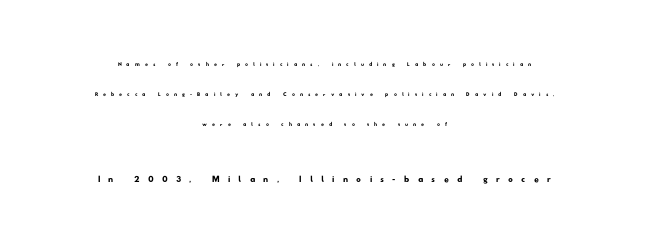
{"underline": "no", "align": "center", "line_spacing": "loose", "line_spacing_ratio": 2.16, "letter_spacing": "wide", "letter_spacing_em": 0.36, "larger_block": "second", "size_ratio": 1.64, "glyph_px": 23}
